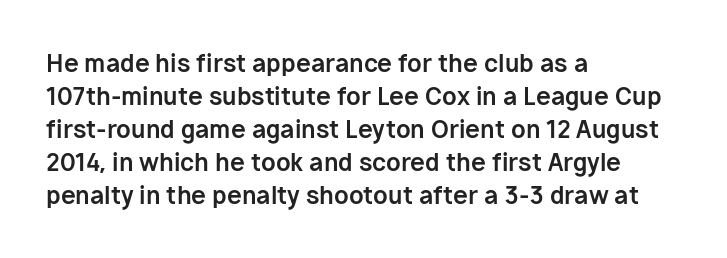
Q: Is the text bold? A: Yes.
Q: Is the text italic (slanted)? A: No, it is upright.
Q: Is the text underlined? A: No.
Q: How is the paragraph aligned? A: Left-aligned.
Q: Is the spacing between letters normal or unusually wide? A: Normal.
Q: Is the spacing between lines tight, normal or loose? A: Normal.
